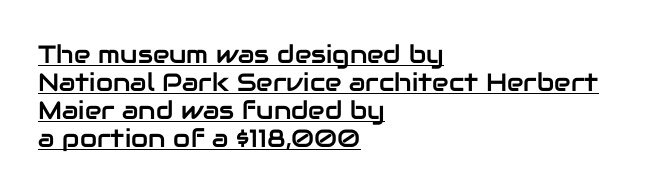
Is the block centered? No — it sits flush against the left margin. This sample carries an underscore along the baseline area. The lettering stays uniformly vertical, giving the passage a roman look. In terms of letterspacing, this is plain default setting.
